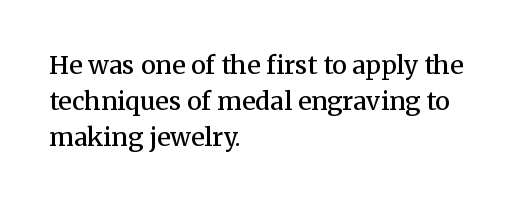
{"italic": "no", "bold": "semi", "underline": "no", "align": "left", "line_spacing": "normal", "line_spacing_ratio": 1.44, "letter_spacing": "normal", "letter_spacing_em": 0.0, "glyph_px": 25}
